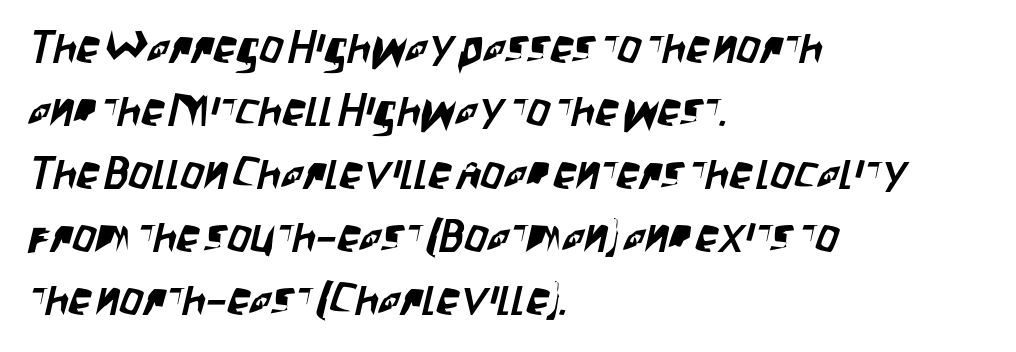
Q: Is the typeface a serif or a sans-serif typeface? A: Sans-serif.
Q: Is the text underlined? A: No.
Q: How is the paragraph aligned? A: Left-aligned.
Q: Is the spacing between letters normal or unusually wide? A: Normal.
Q: Is the spacing between lines tight, normal or loose? A: Normal.
Q: Width (condensed, normal, or wide)? A: Condensed.
Q: Stroke contrast? A: Low.
Q: x-height? A: Large.
Q: Monospaced? A: No.
